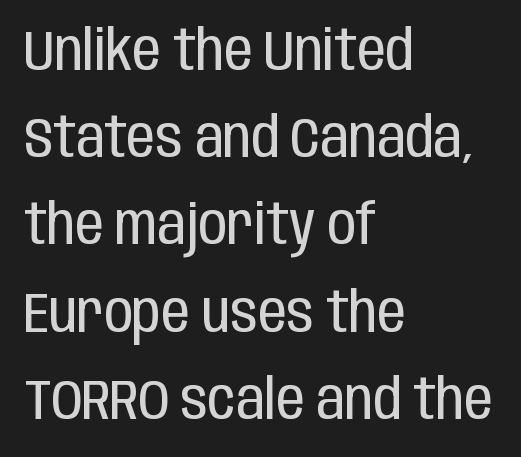
{"serif": "no", "italic": "no", "bold": "no", "weight": "regular", "width": "condensed", "stroke_contrast": "low", "x_height": "large", "monospaced": "no", "underline": "no", "align": "left", "line_spacing": "normal", "line_spacing_ratio": 1.53, "letter_spacing": "normal", "letter_spacing_em": 0.0, "glyph_px": 57}
